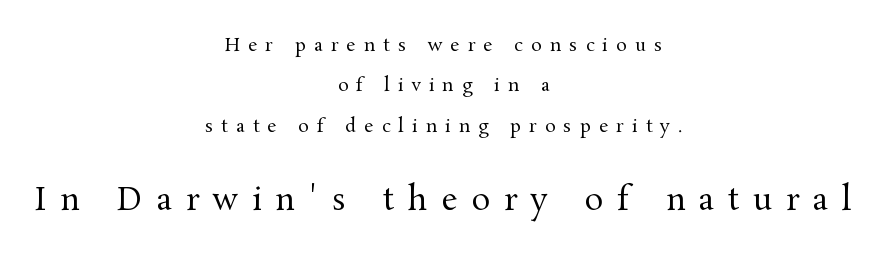
Q: Is the text bold? A: No.
Q: Is the text italic (slanted)? A: No, it is upright.
Q: Is the typeface a serif or a sans-serif typeface? A: Serif.
Q: Is the text underlined? A: No.
Q: How is the paragraph aligned? A: Centered.
Q: Is the spacing between letters normal or unusually wide? A: Unusually wide.
Q: Is the spacing between lines tight, normal or loose? A: Loose.
Q: Which block of text is set in a larger size, the first (top) or the second (bottom)? A: The second (bottom) one.
Q: Width (condensed, normal, or wide)? A: Normal.
Q: Stroke contrast? A: Medium.
Q: x-height? A: Medium.
Q: Monospaced? A: No.
